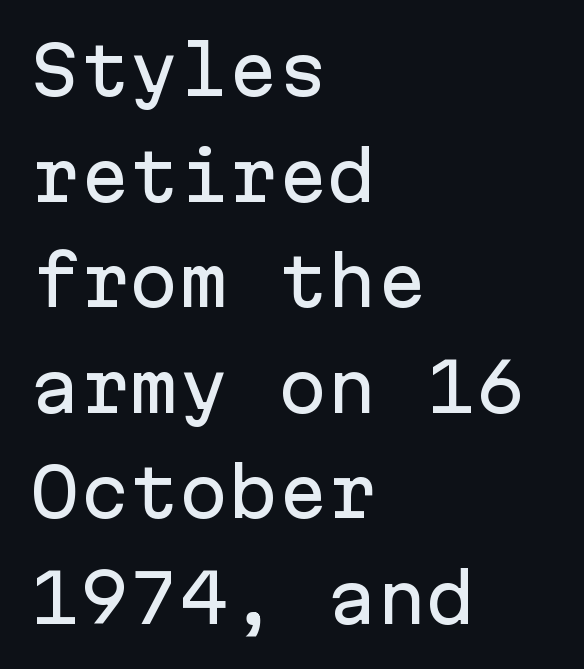
{"serif": "no", "italic": "no", "width": "normal", "stroke_contrast": "low", "x_height": "medium", "monospaced": "yes", "underline": "no", "align": "left", "line_spacing": "normal", "line_spacing_ratio": 1.6, "letter_spacing": "normal", "letter_spacing_em": 0.0, "glyph_px": 66}
